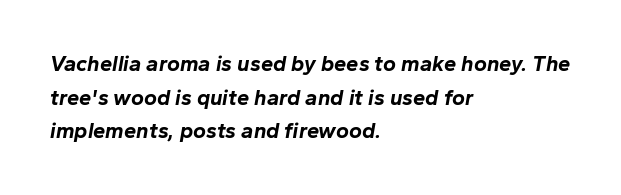
The image shows 22 px bold type, italic (leaning right); set left-aligned, normal line spacing (1.53x), normal letter spacing, not underlined.
